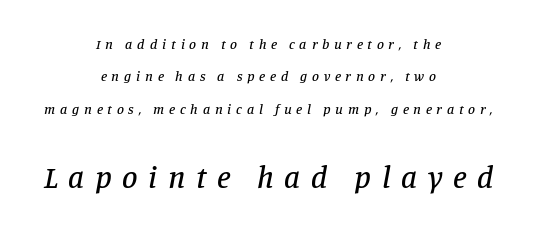
Q: Is the text italic (slanted)? A: Yes, it leans right by about 11 degrees.
Q: Is the typeface a serif or a sans-serif typeface? A: Serif.
Q: Is the text underlined? A: No.
Q: How is the paragraph aligned? A: Centered.
Q: Is the spacing between letters normal or unusually wide? A: Unusually wide.
Q: Is the spacing between lines tight, normal or loose? A: Loose.
Q: Which block of text is set in a larger size, the first (top) or the second (bottom)? A: The second (bottom) one.
Q: Width (condensed, normal, or wide)? A: Normal.
Q: Stroke contrast? A: Low.
Q: x-height? A: Large.
Q: Monospaced? A: No.
